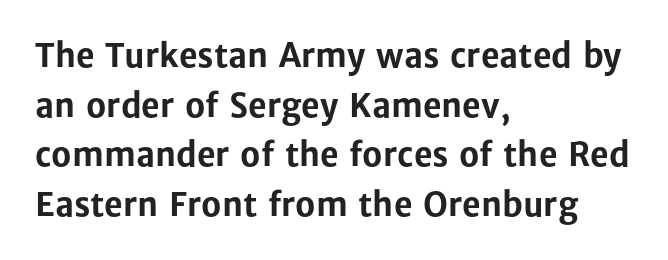
These lines keep a tight, regular rhythm from letter to letter. The block of text has a typical density, with ordinary space between rows. The ragged edge is on the right, which tells us the setting is flush left. Words float on clear page, feet unadorned. The strokes are fattened all the way to bold.
